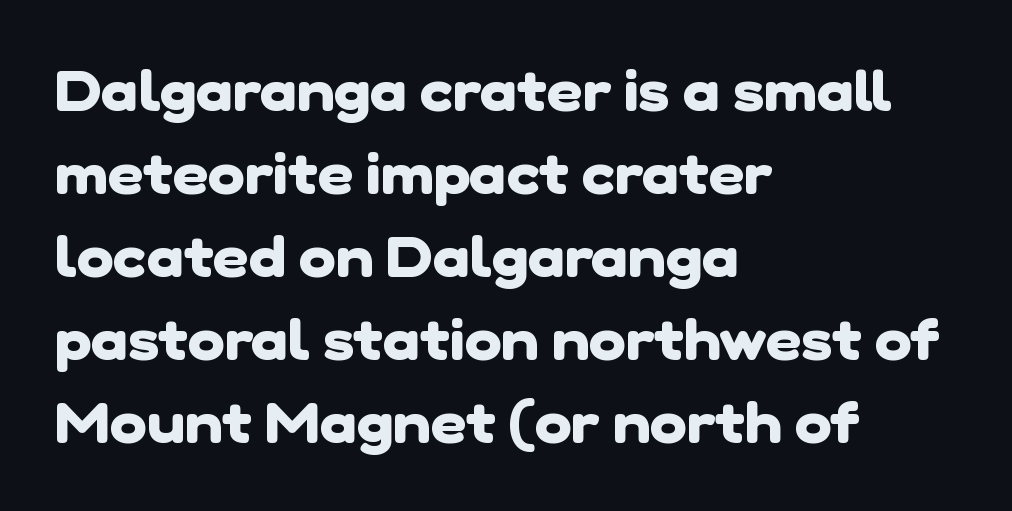
The image shows 56 px heavy sans-serif type; set left-aligned, normal line spacing (1.48x), normal letter spacing, not underlined; low stroke contrast and a medium x-height.
